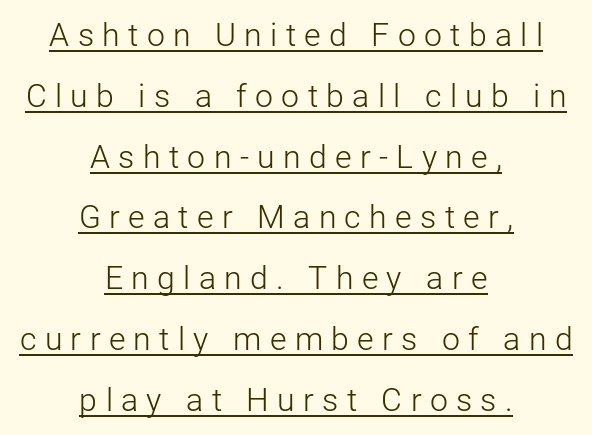
Q: Is the text bold? A: No.
Q: Is the text italic (slanted)? A: No, it is upright.
Q: Is the typeface a serif or a sans-serif typeface? A: Sans-serif.
Q: Is the text underlined? A: Yes.
Q: How is the paragraph aligned? A: Centered.
Q: Is the spacing between letters normal or unusually wide? A: Unusually wide.
Q: Is the spacing between lines tight, normal or loose? A: Loose.
Q: Width (condensed, normal, or wide)? A: Normal.
Q: Stroke contrast? A: Low.
Q: x-height? A: Medium.
Q: Monospaced? A: No.
